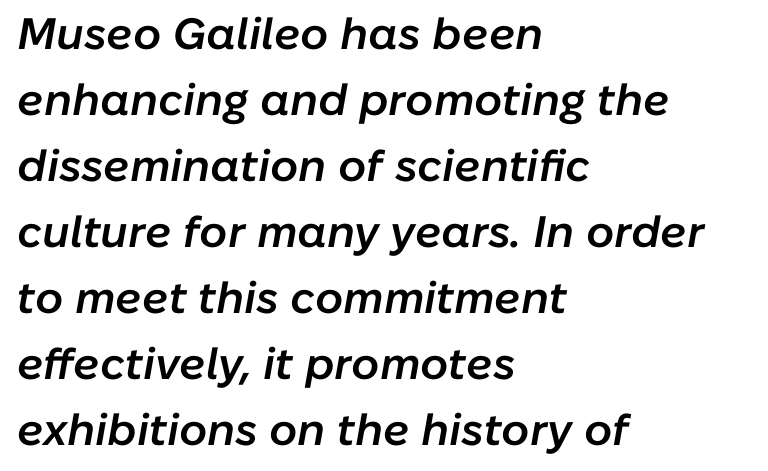
Q: Is the text bold? A: Semi-bold.
Q: Is the text italic (slanted)? A: Yes, it leans right by about 10 degrees.
Q: Is the text underlined? A: No.
Q: How is the paragraph aligned? A: Left-aligned.
Q: Is the spacing between letters normal or unusually wide? A: Normal.
Q: Is the spacing between lines tight, normal or loose? A: Normal.
Q: Width (condensed, normal, or wide)? A: Normal.
Q: Stroke contrast? A: Low.
Q: x-height? A: Medium.
Q: Monospaced? A: No.
